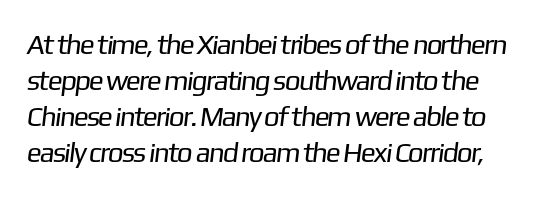
The image shows 28 px regular-weight sans-serif type; set left-aligned, normal line spacing (1.29x), normal letter spacing, not underlined; low stroke contrast and a medium x-height.
